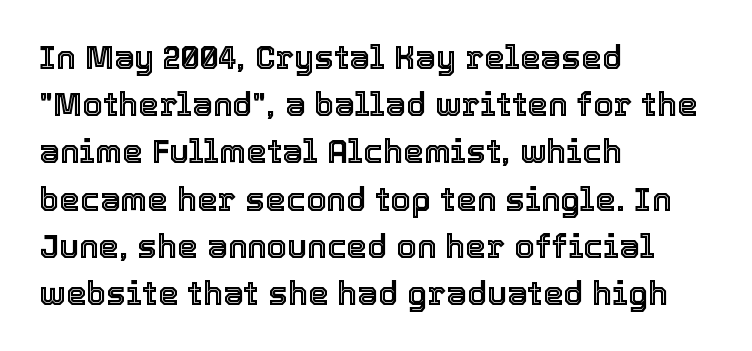
{"italic": "no", "width": "normal", "x_height": "medium", "monospaced": "no", "underline": "no", "align": "left", "line_spacing": "normal", "line_spacing_ratio": 1.43, "letter_spacing": "normal", "letter_spacing_em": 0.0, "glyph_px": 33}
